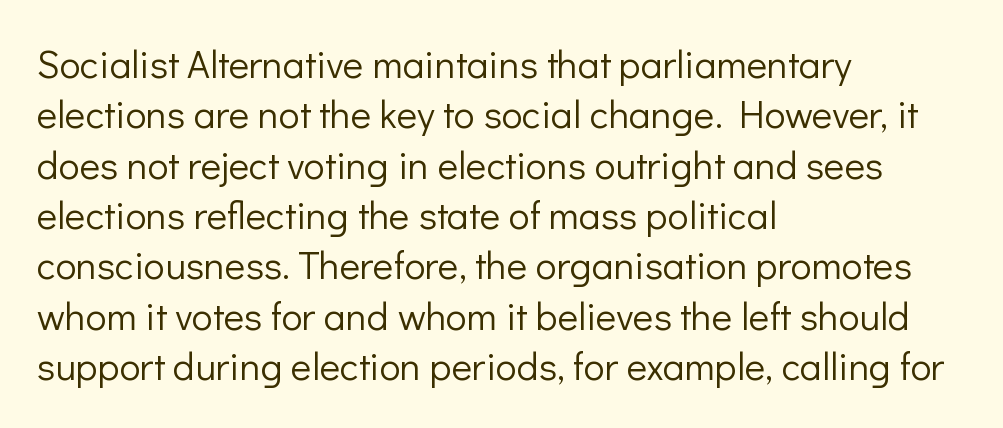
Which margin do the lines hug? The left one — the right edge is uneven. These lines were composed using upright roman letters. Words float on clear page, feet unadorned. Stems here are at most as thick as an everyday book face. Leading: standard.
